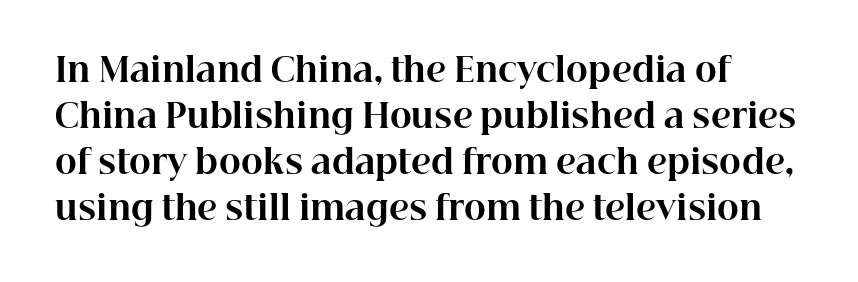
The image shows 33 px bold serif type, upright; set normal line spacing (1.39x), normal letter spacing, not underlined; high stroke contrast and a medium x-height.
